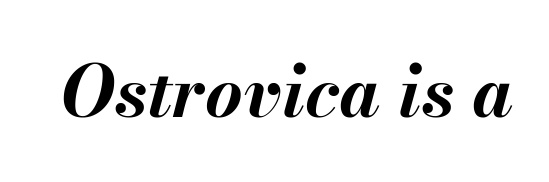
The image shows 72 px bold type, italic (leaning right); set normal letter spacing, not underlined; medium stroke contrast and a small x-height.
